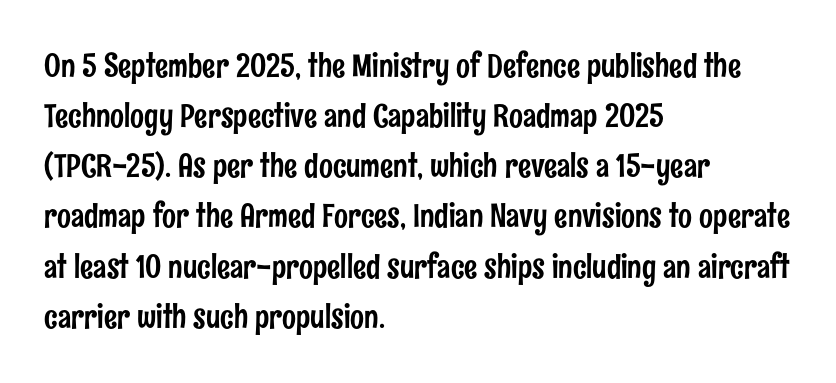
Q: Is the text italic (slanted)? A: No, it is upright.
Q: Is the typeface a serif or a sans-serif typeface? A: Sans-serif.
Q: Is the text underlined? A: No.
Q: How is the paragraph aligned? A: Left-aligned.
Q: Is the spacing between letters normal or unusually wide? A: Normal.
Q: Is the spacing between lines tight, normal or loose? A: Normal.
Q: Width (condensed, normal, or wide)? A: Condensed.
Q: Stroke contrast? A: Low.
Q: x-height? A: Medium.
Q: Monospaced? A: No.
